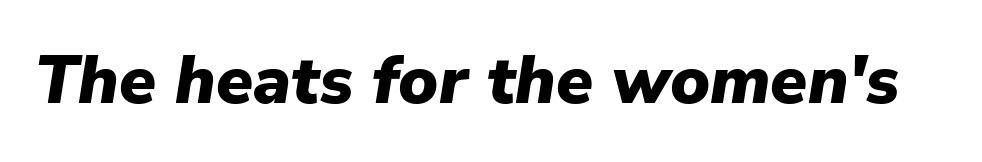
Note the varied advance widths — an 'i' is clearly narrower than an 'm'. The rendering keeps characters at their native spacing. This is oblique type, the kind used for emphasis or titles. Pretty heavy lettering here — definitely bold. The baseline area is clear.
